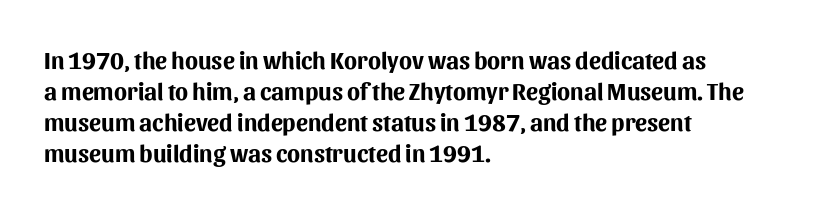
Q: Is the text bold? A: Yes.
Q: Is the text italic (slanted)? A: No, it is upright.
Q: Is the text underlined? A: No.
Q: How is the paragraph aligned? A: Left-aligned.
Q: Is the spacing between letters normal or unusually wide? A: Normal.
Q: Is the spacing between lines tight, normal or loose? A: Normal.
